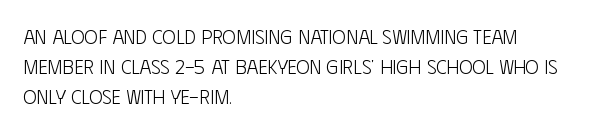
Q: Is the text bold? A: No.
Q: Is the text italic (slanted)? A: No, it is upright.
Q: Is the text underlined? A: No.
Q: How is the paragraph aligned? A: Left-aligned.
Q: Is the spacing between letters normal or unusually wide? A: Normal.
Q: Is the spacing between lines tight, normal or loose? A: Normal.
